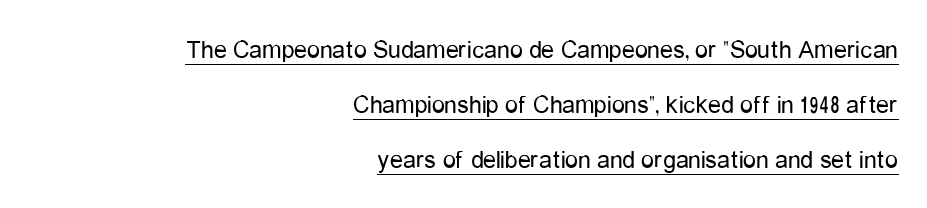
{"italic": "no", "bold": "no", "underline": "yes", "align": "right", "line_spacing": "loose", "line_spacing_ratio": 2.11, "letter_spacing": "normal", "letter_spacing_em": 0.0, "glyph_px": 26}
